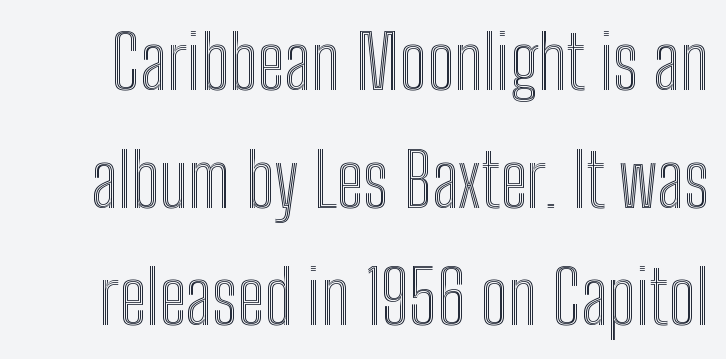
{"italic": "no", "width": "condensed", "x_height": "medium", "monospaced": "no", "underline": "no", "line_spacing": "normal", "line_spacing_ratio": 1.59, "letter_spacing": "normal", "letter_spacing_em": 0.0, "glyph_px": 74}
